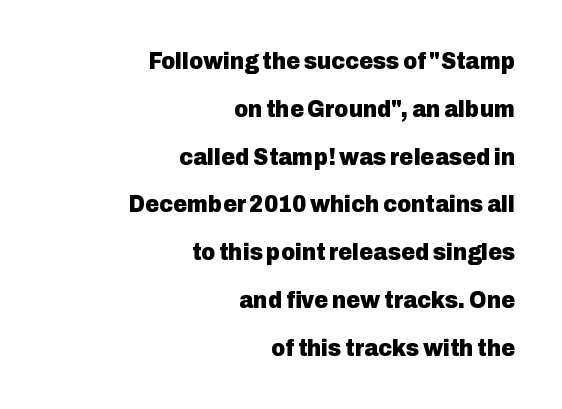
Every stem runs plumb, perpendicular to the baseline. Caption: bold face, heavy strokes. One-word summary of the alignment: right. Rule under the text: the space is simply empty.
